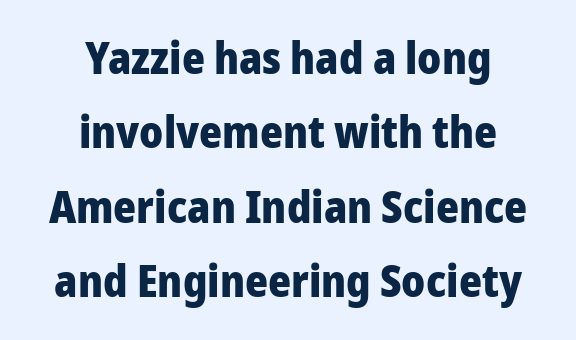
Q: Is the text bold? A: Yes.
Q: Is the text italic (slanted)? A: No, it is upright.
Q: Is the typeface a serif or a sans-serif typeface? A: Sans-serif.
Q: Is the text underlined? A: No.
Q: How is the paragraph aligned? A: Centered.
Q: Is the spacing between letters normal or unusually wide? A: Normal.
Q: Is the spacing between lines tight, normal or loose? A: Normal.
Q: Width (condensed, normal, or wide)? A: Normal.
Q: Stroke contrast? A: Low.
Q: x-height? A: Medium.
Q: Monospaced? A: No.
